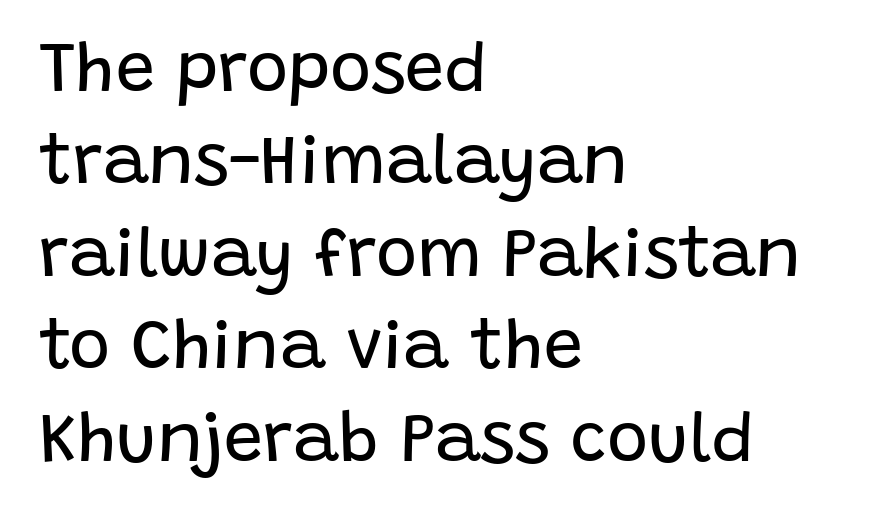
{"serif": "no", "italic": "no", "bold": "no", "weight": "regular", "width": "normal", "stroke_contrast": "low", "x_height": "large", "monospaced": "no", "underline": "no", "align": "left", "line_spacing": "normal", "line_spacing_ratio": 1.32, "letter_spacing": "normal", "letter_spacing_em": 0.0, "glyph_px": 70}
